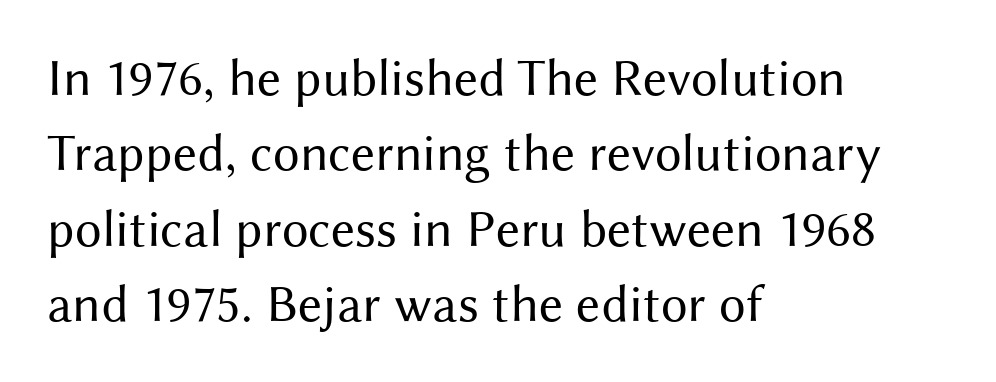
The letters carry no serifs — their stems end cleanly without finishing strokes. The paragraph has a hard left edge and a soft right edge. If you drew a line through each stem, it would be perfectly vertical. These lines are rendered in a variable-pitch font. The tracking reads as untouched default to a designer's eye. Stroke mass is kept to a normal reading level or below.
